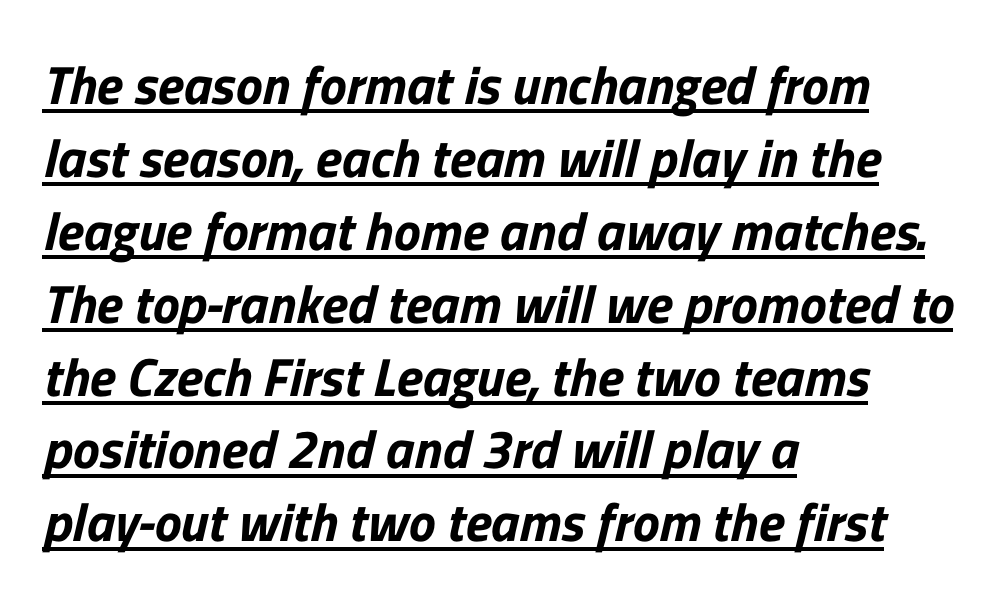
The image shows 54 px sans-serif type; set left-aligned, normal line spacing (1.35x), normal letter spacing, underlined; low stroke contrast and a medium x-height.
